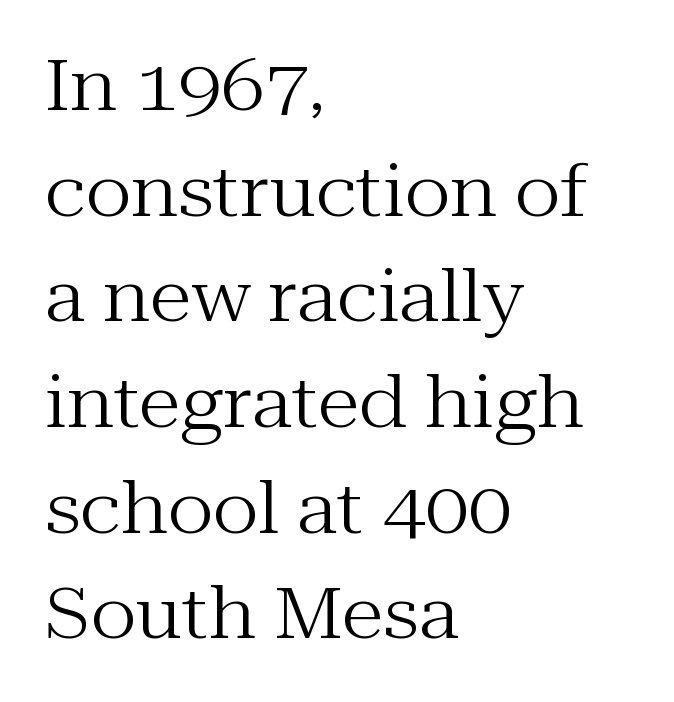
Q: Is the text bold? A: No.
Q: Is the text italic (slanted)? A: No, it is upright.
Q: Is the typeface a serif or a sans-serif typeface? A: Serif.
Q: Is the text underlined? A: No.
Q: How is the paragraph aligned? A: Left-aligned.
Q: Is the spacing between letters normal or unusually wide? A: Normal.
Q: Is the spacing between lines tight, normal or loose? A: Normal.
Q: Width (condensed, normal, or wide)? A: Normal.
Q: Stroke contrast? A: Medium.
Q: x-height? A: Medium.
Q: Monospaced? A: No.
